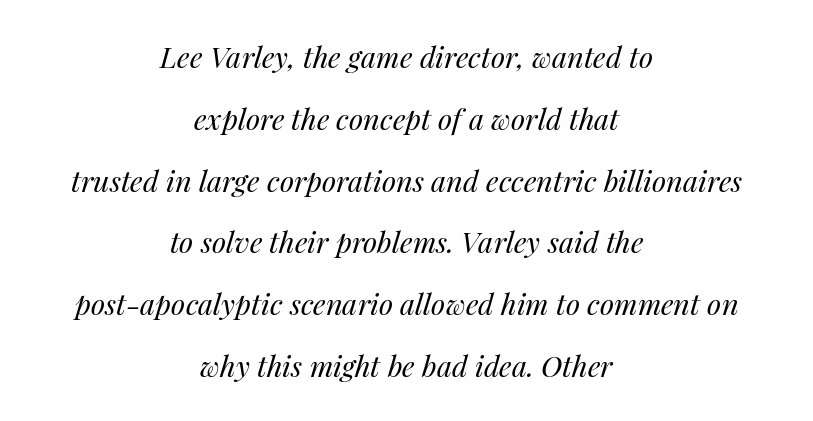
The face used here is proportionally spaced, like ordinary book or web type. Loosely led — the rows are spread out. Would a proofreader flag this as italicized? Yes. Words appear dense and cohesive because spacing is normal. Notice how the passage keeps no hard edge, just a central spine. The cut favours lightness, reaching ordinary text weight at its darkest.
